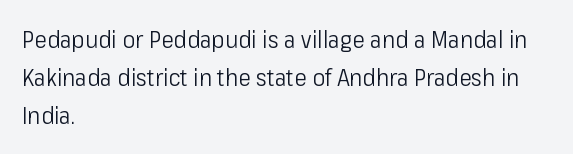
Q: Is the text bold? A: No.
Q: Is the text italic (slanted)? A: No, it is upright.
Q: Is the text underlined? A: No.
Q: How is the paragraph aligned? A: Left-aligned.
Q: Is the spacing between letters normal or unusually wide? A: Normal.
Q: Is the spacing between lines tight, normal or loose? A: Normal.
